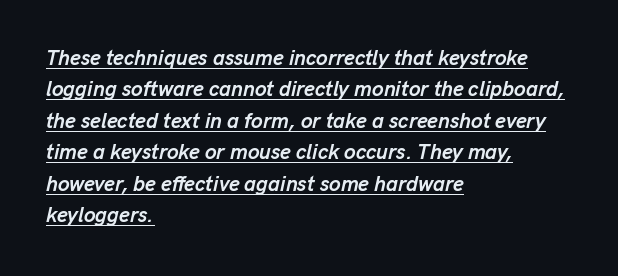
{"italic": "yes", "lean": "right", "slant_degrees": 13, "bold": "yes", "underline": "yes", "align": "left", "line_spacing": "normal", "line_spacing_ratio": 1.5, "letter_spacing": "normal", "letter_spacing_em": 0.0, "glyph_px": 21}
